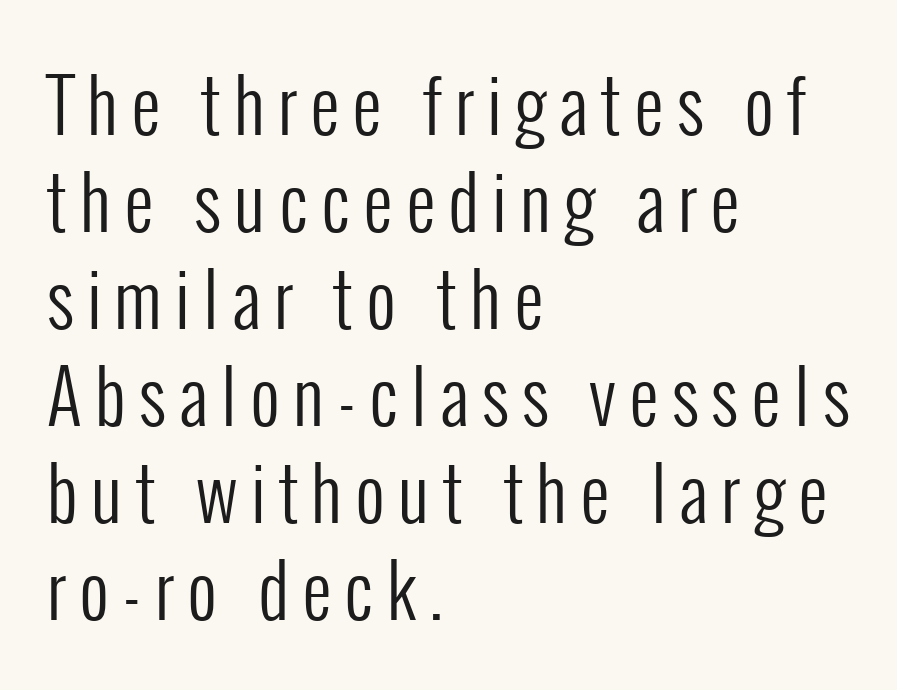
The letters advance in unequal steps, a hallmark of proportional type. The strip under each line holds only bare page. Posture: straight, roman, zero tilt. A normal amount of white space separates one row of letters from the next. The letterforms sit at book weight or below. Does the type have serifs? No, each stem ends abruptly.
